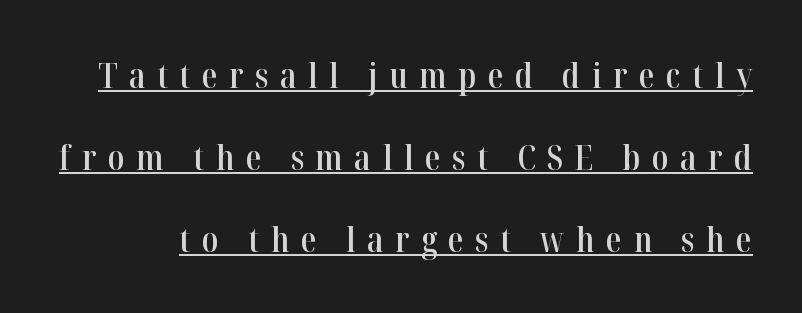
The image shows 35 px semibold, condensed serif type, upright; set loose line spacing (2.34x), unusually wide letter spacing (+0.33 em), underlined; high stroke contrast and a medium x-height.
